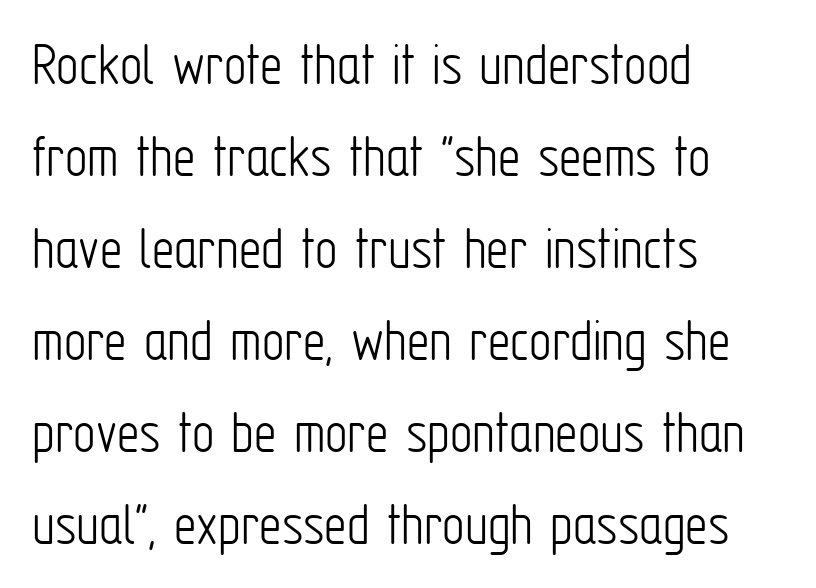
{"serif": "no", "italic": "no", "bold": "no", "weight": "light", "width": "condensed", "stroke_contrast": "low", "x_height": "medium", "monospaced": "no", "underline": "no", "align": "left", "line_spacing": "normal", "line_spacing_ratio": 1.46, "letter_spacing": "normal", "letter_spacing_em": 0.0, "glyph_px": 63}
